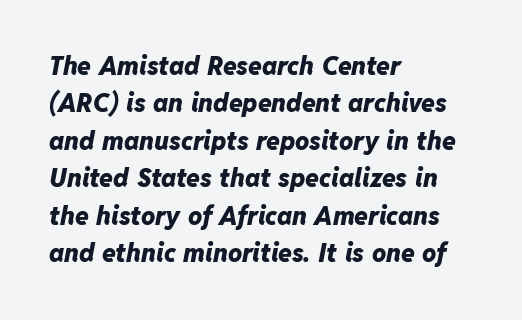
Q: Is the text bold? A: Yes.
Q: Is the text italic (slanted)? A: Yes, it leans right by about 11 degrees.
Q: Is the text underlined? A: No.
Q: How is the paragraph aligned? A: Left-aligned.
Q: Is the spacing between letters normal or unusually wide? A: Normal.
Q: Is the spacing between lines tight, normal or loose? A: Normal.
